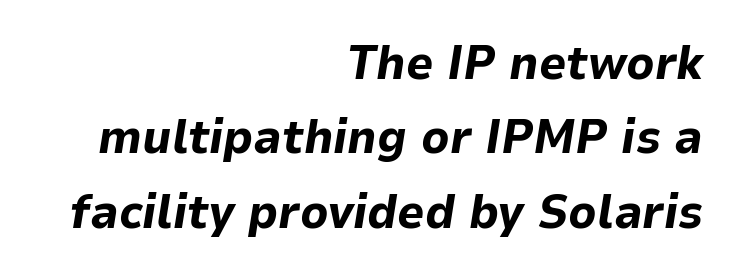
The image shows 48 px bold type, italic (leaning right); set right-aligned, normal line spacing (1.55x), normal letter spacing, not underlined; low stroke contrast and a medium x-height.
